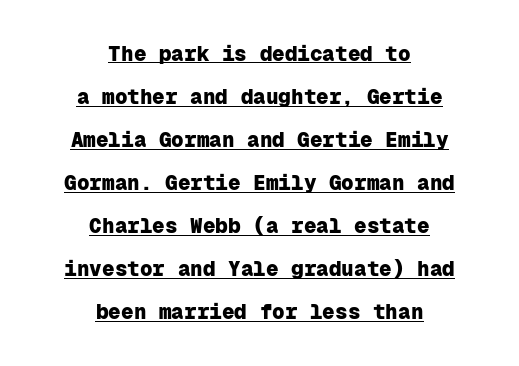
Short note: letters normally spaced. The designer dialed line spacing up above the default. Vertical strokes here are truly vertical. Quick note: underline on. Layout note: lines centered. A full-strength bold gives these letters their thick strokes.
